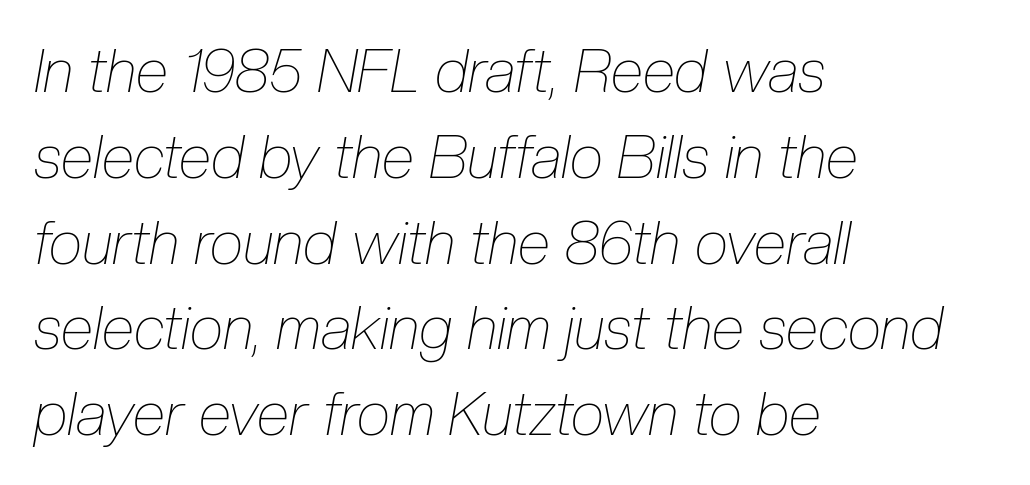
Default kerning and tracking; the words read as compact shapes. Proportional: the letters do not fall into vertical columns. Check the space under the baseline: it is left empty. Italic? Definitely — the glyphs are oblique. Rows of type keep a routine distance in the vertical direction. The face looks like a standard text weight, possibly lighter.
